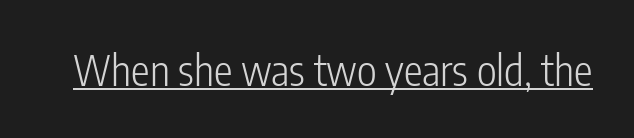
Q: Is the text bold? A: No.
Q: Is the text italic (slanted)? A: No, it is upright.
Q: Is the typeface a serif or a sans-serif typeface? A: Sans-serif.
Q: Is the text underlined? A: Yes.
Q: Is the spacing between letters normal or unusually wide? A: Normal.
Q: Width (condensed, normal, or wide)? A: Condensed.
Q: Stroke contrast? A: Low.
Q: x-height? A: Medium.
Q: Monospaced? A: No.
